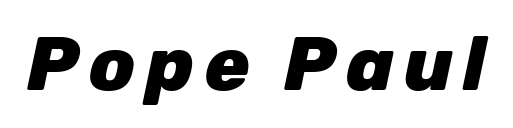
The image shows 75 px heavy type, italic (leaning right); set not underlined; low stroke contrast and a medium x-height.
